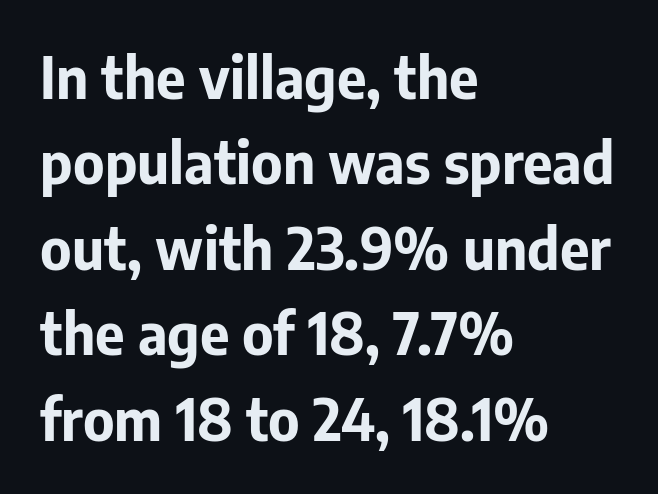
Q: Is the text bold? A: Yes.
Q: Is the text italic (slanted)? A: No, it is upright.
Q: Is the typeface a serif or a sans-serif typeface? A: Sans-serif.
Q: Is the text underlined? A: No.
Q: How is the paragraph aligned? A: Left-aligned.
Q: Is the spacing between letters normal or unusually wide? A: Normal.
Q: Is the spacing between lines tight, normal or loose? A: Normal.
Q: Width (condensed, normal, or wide)? A: Normal.
Q: Stroke contrast? A: Low.
Q: x-height? A: Medium.
Q: Monospaced? A: No.
